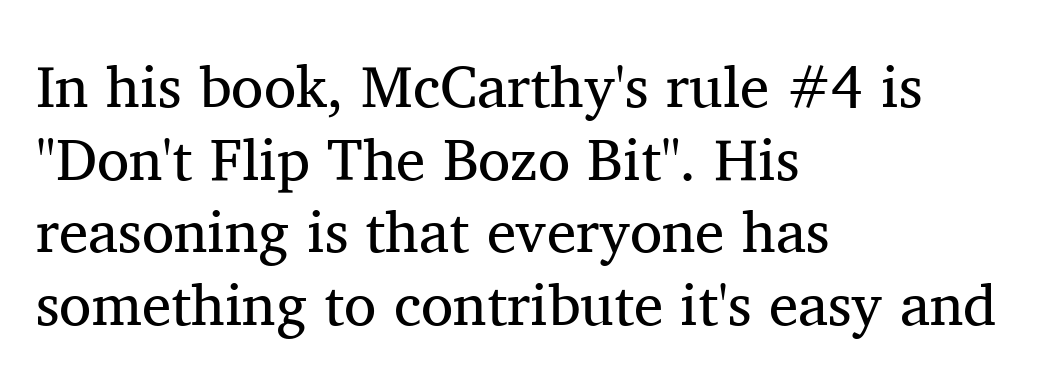
The space beneath each line is pristine and unruled. The lettering holds an erect, upright posture throughout. Type style note: has serifs. This sample has the flowing, uneven cadence of proportional lettering. Leftover space on each line is placed entirely after the last word.
